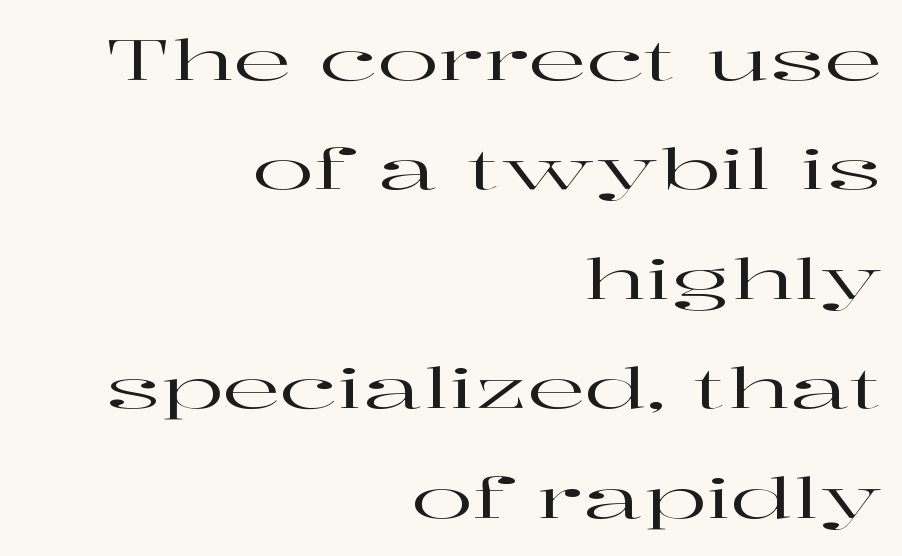
{"serif": "yes", "italic": "no", "width": "wide", "stroke_contrast": "high", "x_height": "medium", "monospaced": "no", "underline": "no", "align": "right", "line_spacing": "loose", "line_spacing_ratio": 1.92, "letter_spacing": "normal", "letter_spacing_em": 0.0, "glyph_px": 57}
